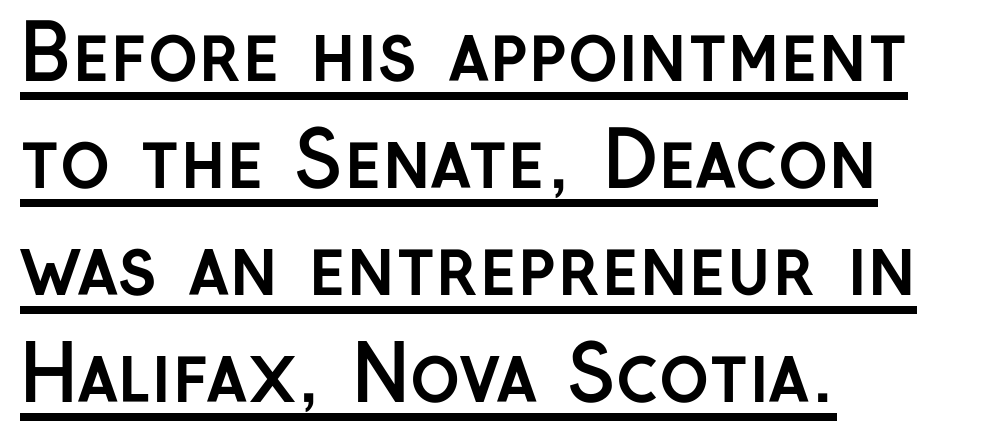
The image shows 76 px semibold sans-serif type, upright; set left-aligned, normal line spacing (1.41x), normal letter spacing, underlined; low stroke contrast and a medium x-height.
